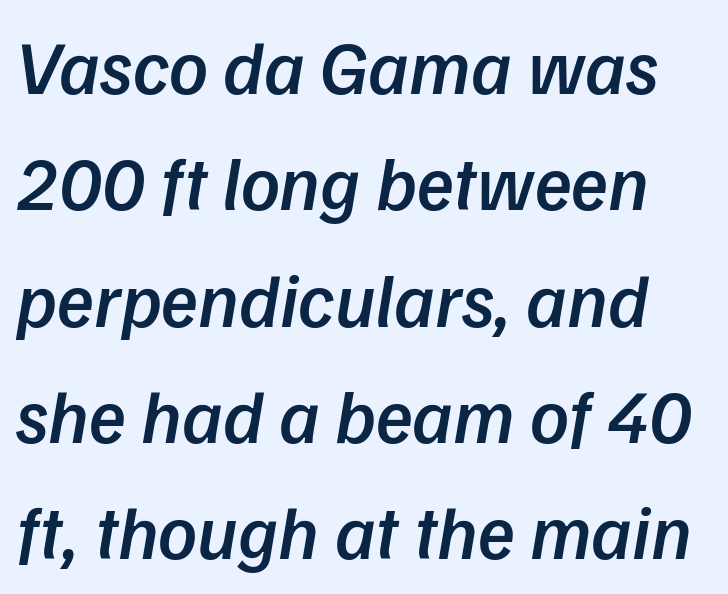
{"serif": "no", "bold": "semi", "weight": "semibold", "width": "normal", "stroke_contrast": "low", "x_height": "medium", "monospaced": "no", "underline": "no", "line_spacing": "normal", "line_spacing_ratio": 1.53, "letter_spacing": "normal", "letter_spacing_em": 0.0, "glyph_px": 76}
